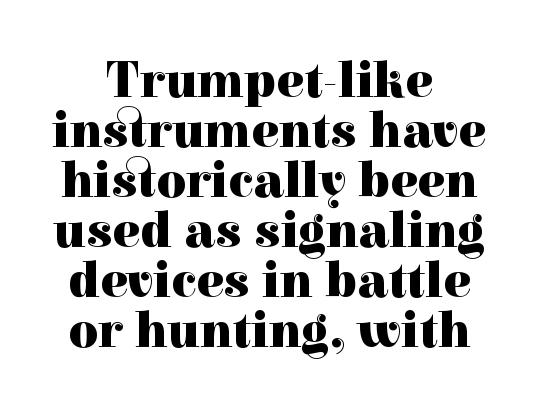
{"serif": "yes", "italic": "no", "bold": "yes", "weight": "heavy", "width": "normal", "x_height": "medium", "monospaced": "no", "underline": "no", "align": "center", "line_spacing": "tight", "line_spacing_ratio": 0.98, "letter_spacing": "normal", "letter_spacing_em": 0.0, "glyph_px": 51}
